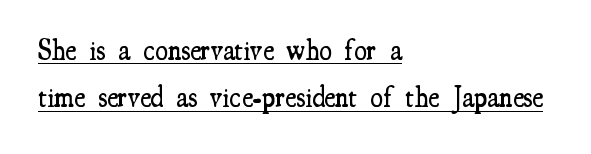
Q: Is the text bold? A: Semi-bold.
Q: Is the text italic (slanted)? A: No, it is upright.
Q: Is the typeface a serif or a sans-serif typeface? A: Serif.
Q: Is the text underlined? A: Yes.
Q: How is the paragraph aligned? A: Left-aligned.
Q: Is the spacing between letters normal or unusually wide? A: Normal.
Q: Is the spacing between lines tight, normal or loose? A: Normal.
Q: Width (condensed, normal, or wide)? A: Condensed.
Q: Stroke contrast? A: Medium.
Q: x-height? A: Small.
Q: Monospaced? A: No.
